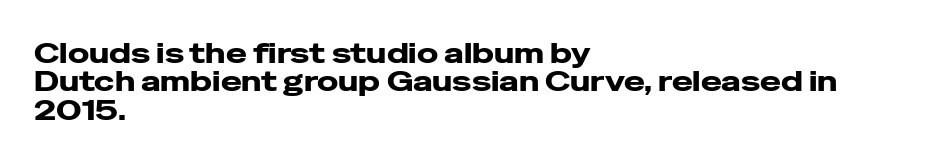
Q: Is the text bold? A: Yes.
Q: Is the text italic (slanted)? A: No, it is upright.
Q: Is the typeface a serif or a sans-serif typeface? A: Sans-serif.
Q: Is the text underlined? A: No.
Q: How is the paragraph aligned? A: Left-aligned.
Q: Is the spacing between letters normal or unusually wide? A: Normal.
Q: Is the spacing between lines tight, normal or loose? A: Tight.
Q: Width (condensed, normal, or wide)? A: Wide.
Q: Stroke contrast? A: Low.
Q: x-height? A: Medium.
Q: Monospaced? A: No.
